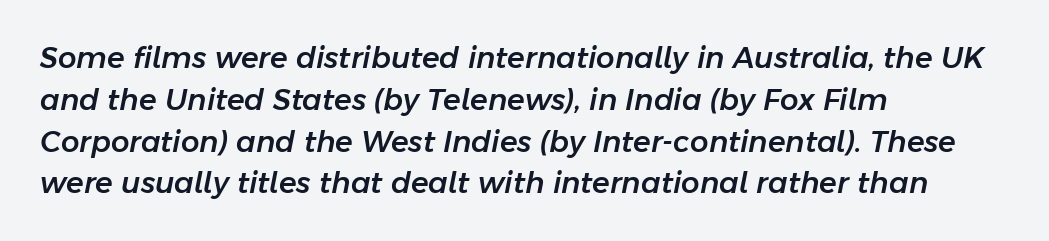
Q: Is the text italic (slanted)? A: Yes, it leans right by about 11 degrees.
Q: Is the text underlined? A: No.
Q: How is the paragraph aligned? A: Left-aligned.
Q: Is the spacing between letters normal or unusually wide? A: Normal.
Q: Is the spacing between lines tight, normal or loose? A: Normal.
Q: Width (condensed, normal, or wide)? A: Normal.
Q: Stroke contrast? A: Low.
Q: x-height? A: Medium.
Q: Monospaced? A: No.
